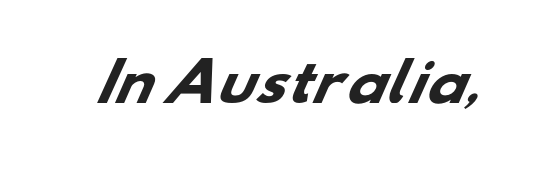
The image shows 52 px heavy, wide sans-serif type; set normal letter spacing, not underlined; low stroke contrast and a small x-height.
